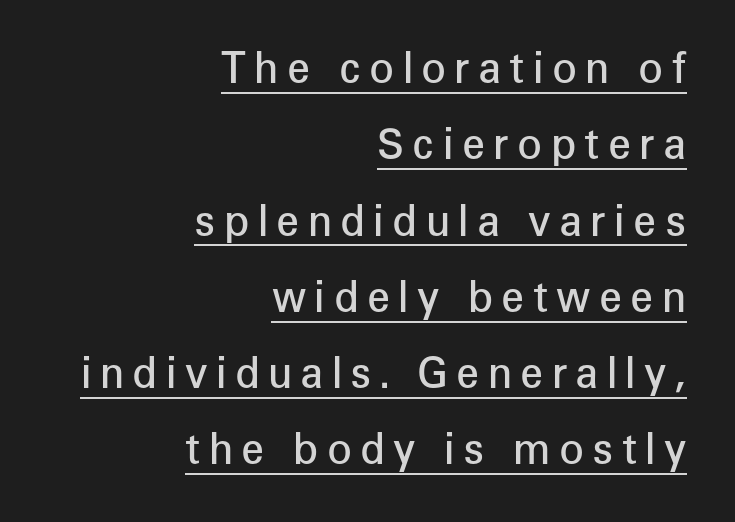
{"serif": "no", "italic": "no", "bold": "semi", "weight": "semibold", "width": "normal", "stroke_contrast": "low", "x_height": "medium", "monospaced": "no", "underline": "yes", "align": "right", "line_spacing_ratio": 1.86, "letter_spacing": "wide", "letter_spacing_em": 0.2, "glyph_px": 41}
